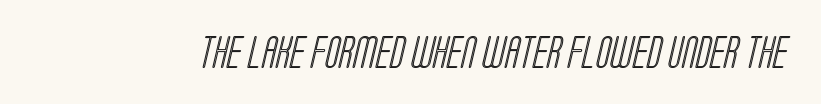
{"width": "condensed", "x_height": "large", "monospaced": "no", "underline": "no", "letter_spacing": "normal", "letter_spacing_em": 0.0, "glyph_px": 33}
